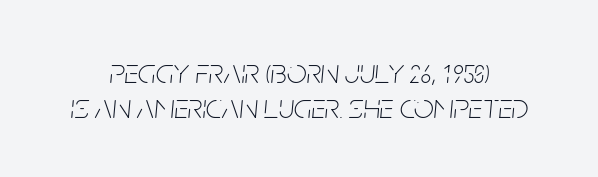
{"italic": "yes", "lean": "right", "slant_degrees": 5, "bold": "no", "weight": "thin", "width": "condensed", "stroke_contrast": "low", "x_height": "large", "monospaced": "no", "underline": "no", "line_spacing": "tight", "line_spacing_ratio": 0.99, "letter_spacing": "normal", "letter_spacing_em": 0.0, "glyph_px": 35}
